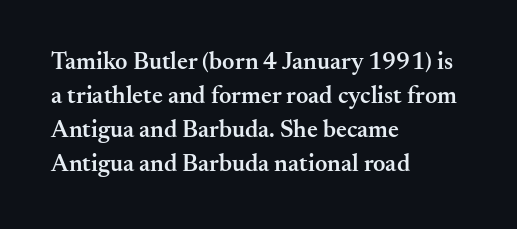
Q: Is the text bold? A: Semi-bold.
Q: Is the text italic (slanted)? A: No, it is upright.
Q: Is the text underlined? A: No.
Q: How is the paragraph aligned? A: Left-aligned.
Q: Is the spacing between letters normal or unusually wide? A: Normal.
Q: Is the spacing between lines tight, normal or loose? A: Normal.
